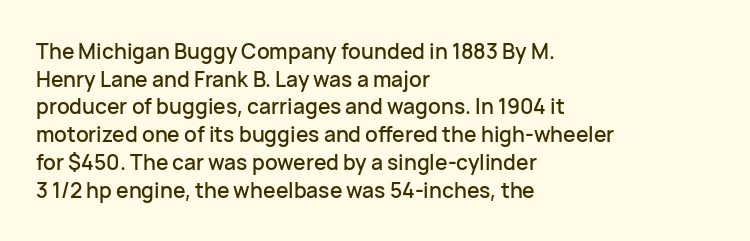
{"italic": "no", "underline": "no", "align": "left", "line_spacing": "normal", "line_spacing_ratio": 1.32, "letter_spacing": "normal", "letter_spacing_em": 0.0, "glyph_px": 21}
